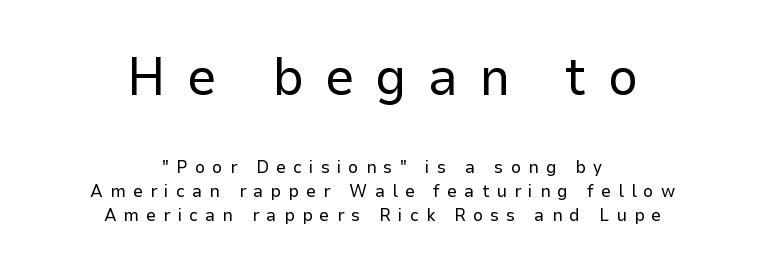
The image shows 53 px regular-weight sans-serif type, upright; set centered, normal line spacing (1.33x), unusually wide letter spacing (+0.39 em), not underlined; the first (top) block is 2.94x larger; low stroke contrast and a medium x-height.
